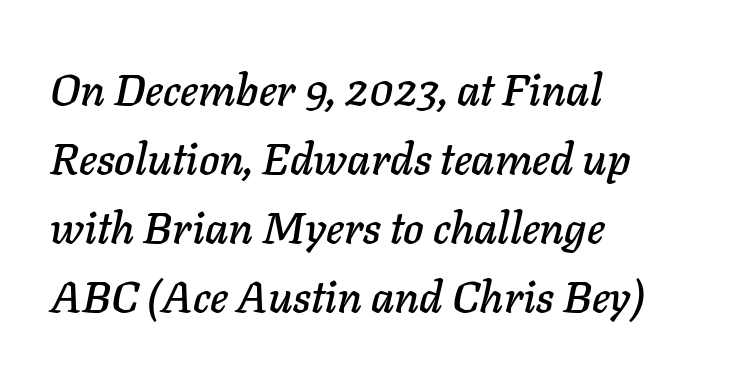
The image shows 44 px text type, italic (leaning right); set left-aligned, normal line spacing (1.57x), normal letter spacing, not underlined; low stroke contrast and a medium x-height.
